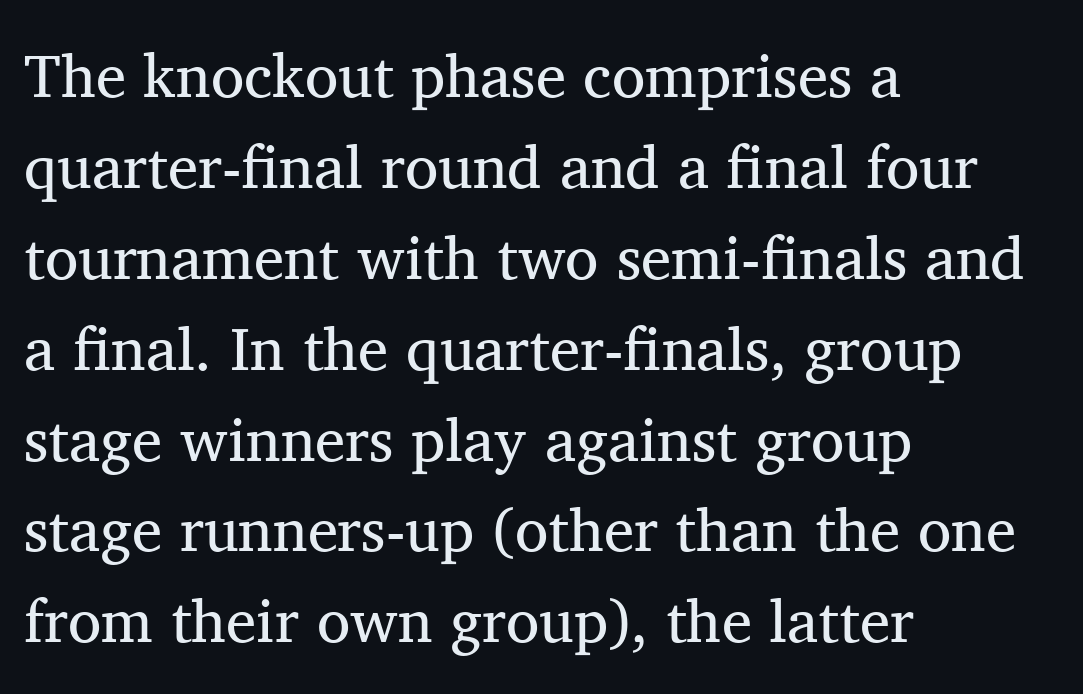
The image shows 61 px regular-weight serif type, upright; set left-aligned, normal line spacing (1.49x), normal letter spacing, not underlined; medium stroke contrast and a medium x-height.
